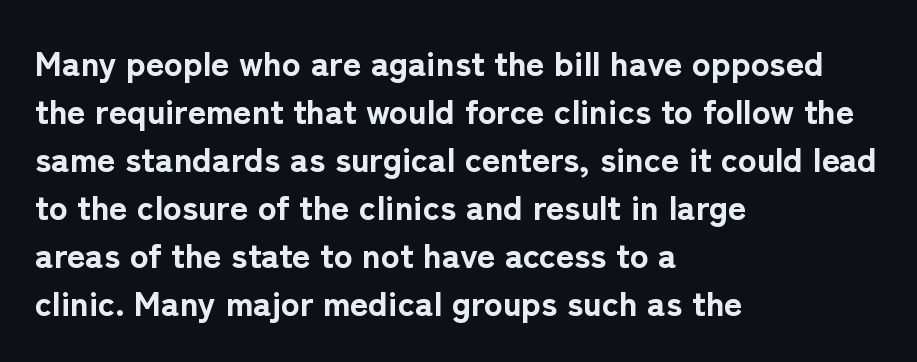
{"serif": "no", "italic": "no", "bold": "yes", "weight": "bold", "width": "normal", "stroke_contrast": "low", "x_height": "medium", "monospaced": "no", "underline": "no", "align": "left", "line_spacing": "normal", "line_spacing_ratio": 1.37, "letter_spacing": "normal", "letter_spacing_em": 0.0, "glyph_px": 35}
